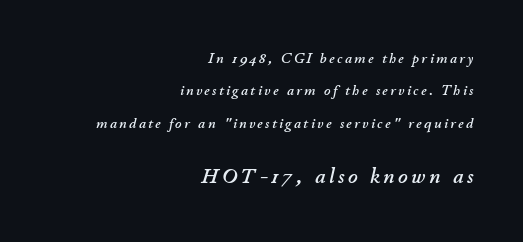
Reading down the block, your eye finds every line finishing at a fixed right position. There's an unmistakable incline to the writing here. Underline: absent. The face used here appears at its bigger size in the lower chunk. The vertical gap from one line to the next is large.
